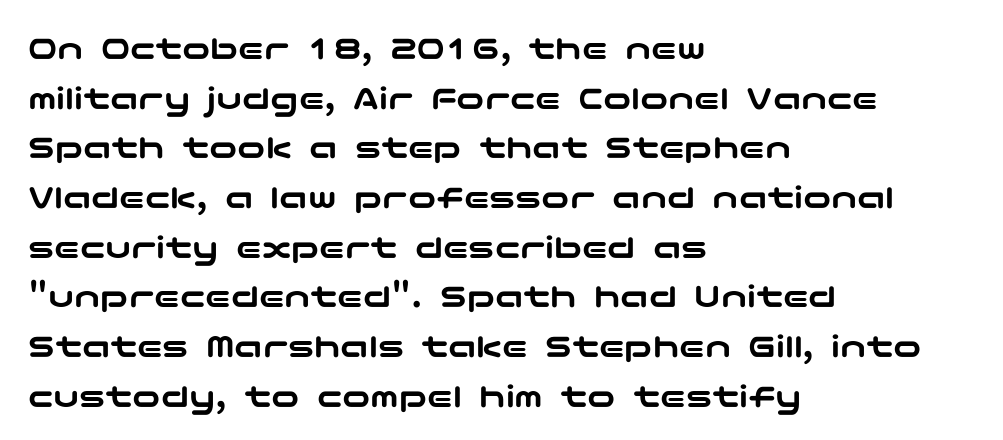
Each new line begins a customary step beneath the previous one. Honestly, there is no underline to notice here at all. Posture: straight, roman, zero tilt. Alignment: flush left. Inter-character spacing is left at the font's built-in metrics.
